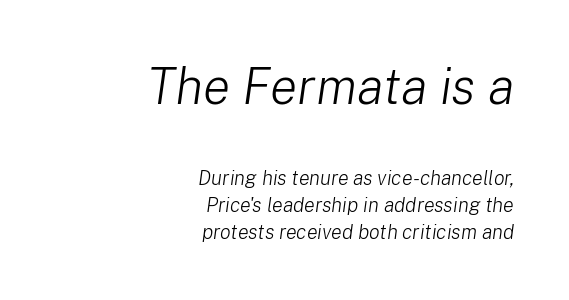
The image shows 51 px light type, italic (leaning right); set right-aligned, normal line spacing (1.37x), normal letter spacing, not underlined; the first (top) block is 2.55x larger; low stroke contrast and a medium x-height.
